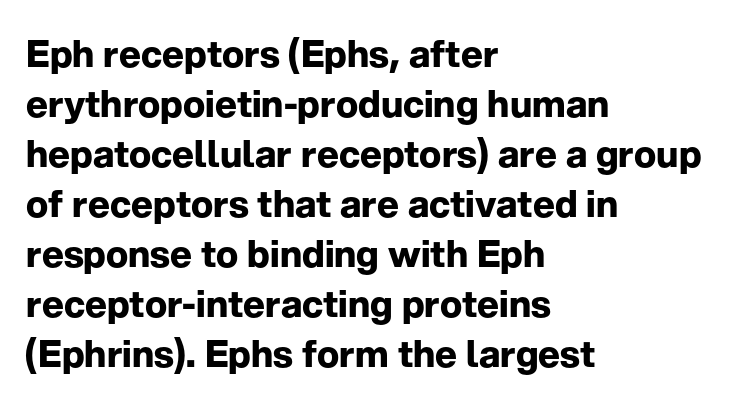
The image shows 37 px bold sans-serif type, upright; set left-aligned, normal line spacing (1.35x), normal letter spacing, not underlined; low stroke contrast and a medium x-height.
